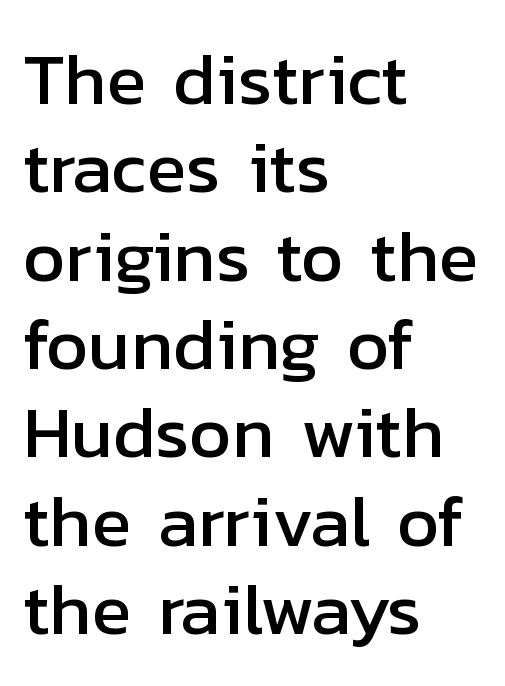
Q: Is the text italic (slanted)? A: No, it is upright.
Q: Is the typeface a serif or a sans-serif typeface? A: Sans-serif.
Q: Is the text underlined? A: No.
Q: How is the paragraph aligned? A: Left-aligned.
Q: Is the spacing between letters normal or unusually wide? A: Normal.
Q: Width (condensed, normal, or wide)? A: Normal.
Q: Stroke contrast? A: Low.
Q: x-height? A: Medium.
Q: Monospaced? A: No.
